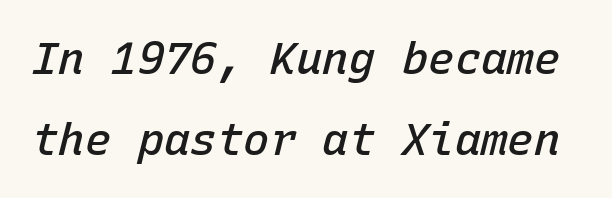
The image shows 44 px semibold type, italic (leaning right), monospaced; set line spacing 1.84x, normal letter spacing, not underlined; low stroke contrast and a medium x-height.
